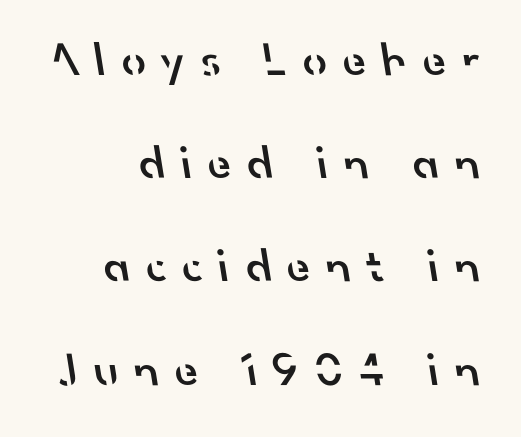
{"serif": "no", "bold": "semi", "weight": "semibold", "width": "normal", "stroke_contrast": "low", "x_height": "small", "monospaced": "no", "underline": "no", "line_spacing": "loose", "line_spacing_ratio": 2.15, "letter_spacing": "wide", "letter_spacing_em": 0.33, "glyph_px": 48}
